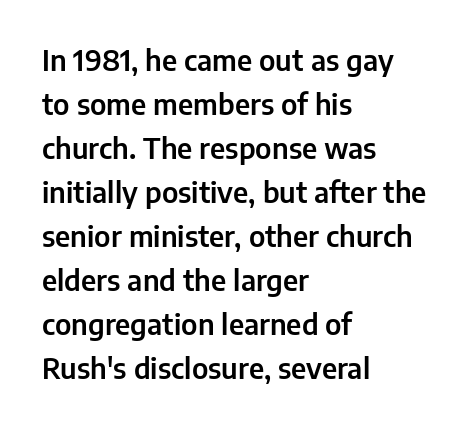
A typesetter would mark this as roman, not italic. The tracking reads as untouched default to a designer's eye. Compared with typical paragraphs, the rows here are spaced about the same. Examine the stroke ends and you'll find no serifs. Plain, unruled lines of type. The ragged edge is on the right, which tells us the setting is flush left.
